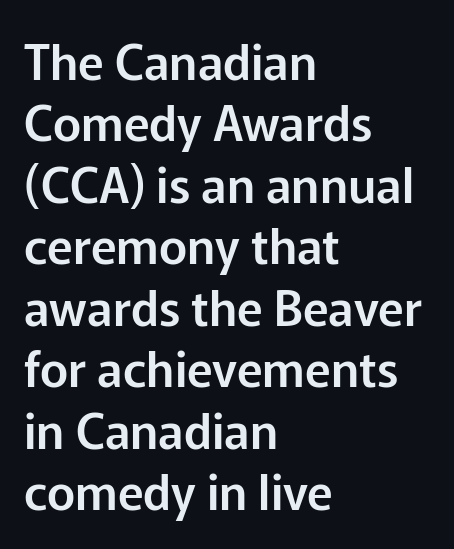
The image shows 48 px sans-serif type, upright; set left-aligned, normal line spacing (1.28x), normal letter spacing, not underlined; low stroke contrast and a medium x-height.
